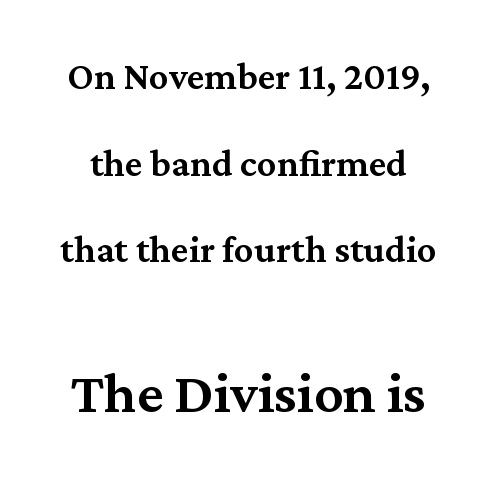
In terms of letterspacing, this is plain default setting. The specimen omits any rule beneath the text block's lines. If you measured baseline to baseline, you'd find a long distance. Caption: semibold face, moderately heavy strokes. The rendering uses natural spacing where letterforms have individual widths. Serifs: yes, visible at the terminals of the letterforms.
